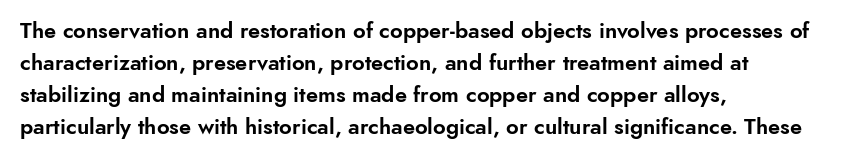
{"italic": "no", "underline": "no", "align": "left", "line_spacing": "normal", "line_spacing_ratio": 1.46, "letter_spacing": "normal", "letter_spacing_em": 0.0, "glyph_px": 22}
